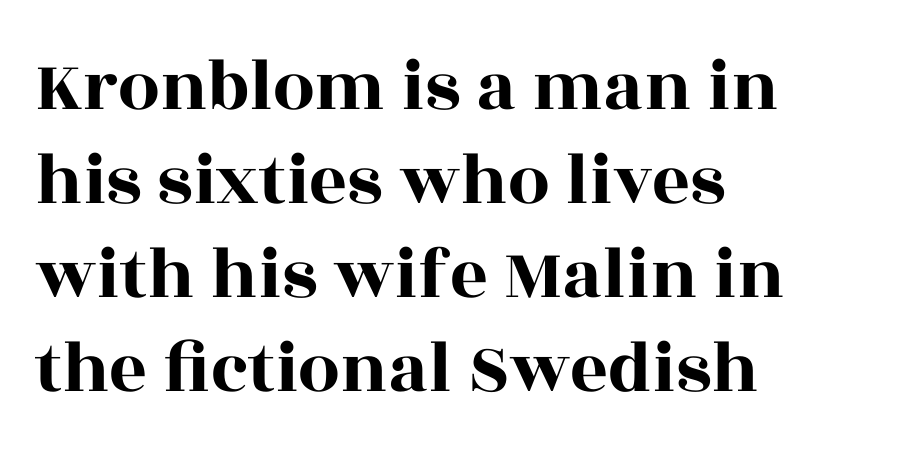
{"serif": "yes", "italic": "no", "width": "wide", "x_height": "large", "monospaced": "no", "underline": "no", "align": "left", "line_spacing": "normal", "line_spacing_ratio": 1.27, "letter_spacing": "normal", "letter_spacing_em": 0.0, "glyph_px": 74}
